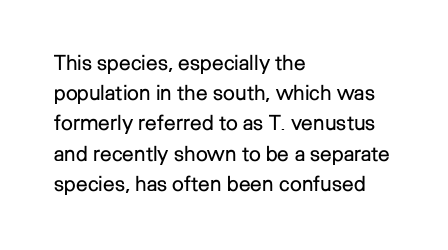
{"italic": "no", "bold": "no", "underline": "no", "align": "left", "line_spacing": "normal", "line_spacing_ratio": 1.44, "letter_spacing": "normal", "letter_spacing_em": 0.0, "glyph_px": 21}
